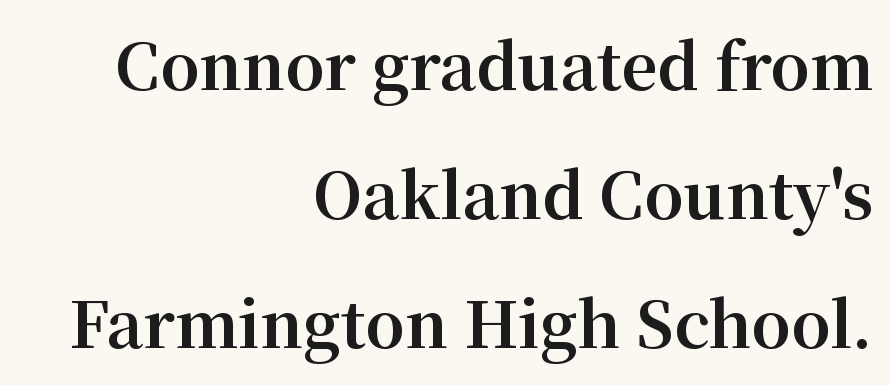
Q: Is the text bold? A: Yes.
Q: Is the text italic (slanted)? A: No, it is upright.
Q: Is the typeface a serif or a sans-serif typeface? A: Serif.
Q: Is the text underlined? A: No.
Q: How is the paragraph aligned? A: Right-aligned.
Q: Is the spacing between letters normal or unusually wide? A: Normal.
Q: Is the spacing between lines tight, normal or loose? A: Loose.
Q: Width (condensed, normal, or wide)? A: Normal.
Q: Stroke contrast? A: Medium.
Q: x-height? A: Medium.
Q: Monospaced? A: No.
